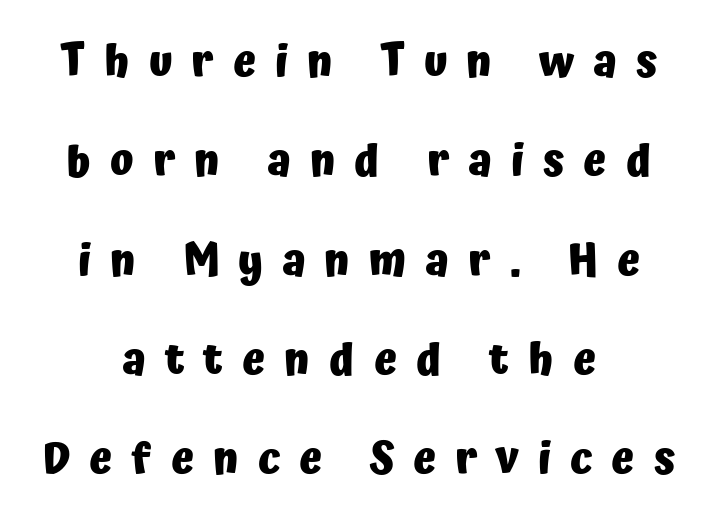
The leading is generous, giving the passage an open texture. Examine the stroke ends and you'll find no serifs. Plain, unruled lines of type. I'd describe the lettering as bold — thick and assertive. The letters advance in unequal steps, a hallmark of proportional type. The face used here is rendered with a markedly widened letterfit.
